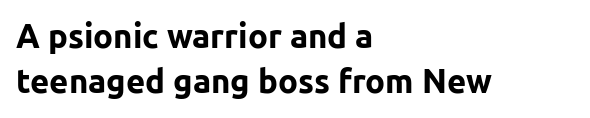
The image shows 33 px bold sans-serif type, upright; set left-aligned, normal line spacing (1.35x), normal letter spacing, not underlined; low stroke contrast and a medium x-height.
